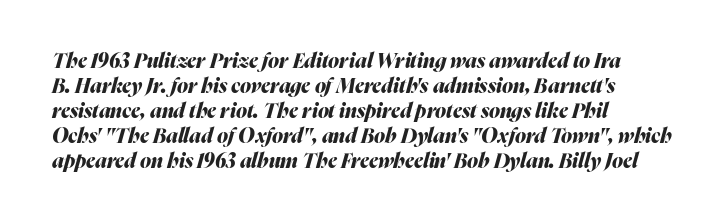
{"italic": "yes", "lean": "right", "slant_degrees": 16, "bold": "yes", "underline": "no", "align": "left", "line_spacing": "normal", "line_spacing_ratio": 1.25, "letter_spacing": "normal", "letter_spacing_em": 0.0, "glyph_px": 20}
